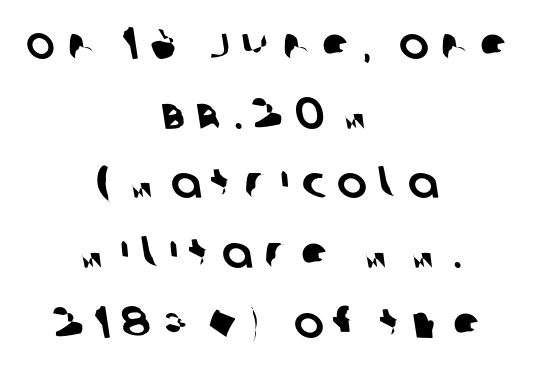
{"serif": "no", "width": "normal", "stroke_contrast": "low", "x_height": "large", "monospaced": "no", "underline": "no", "align": "center", "line_spacing": "normal", "line_spacing_ratio": 1.55, "letter_spacing": "wide", "letter_spacing_em": 0.26, "glyph_px": 45}
